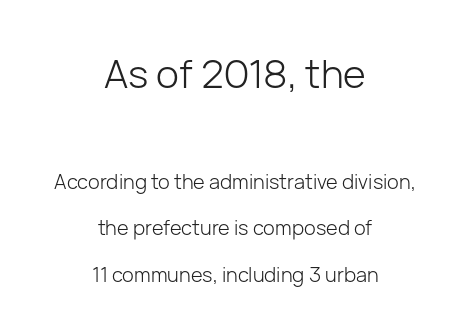
The image shows 39 px light sans-serif type, upright; set centered, loose line spacing (2.31x), normal letter spacing, not underlined; the first (top) block is 1.95x larger; low stroke contrast and a medium x-height.
